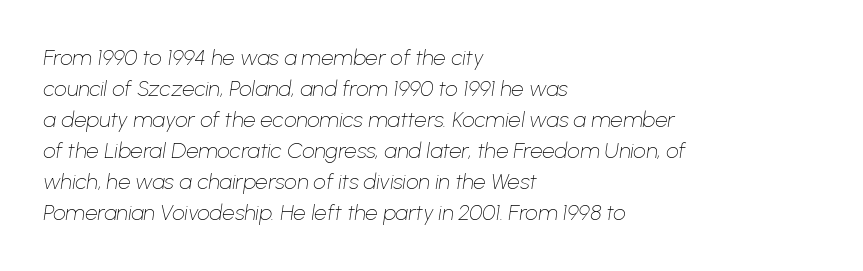
The image shows 22 px text type, italic (leaning right); set left-aligned, normal line spacing (1.41x), normal letter spacing, not underlined.
